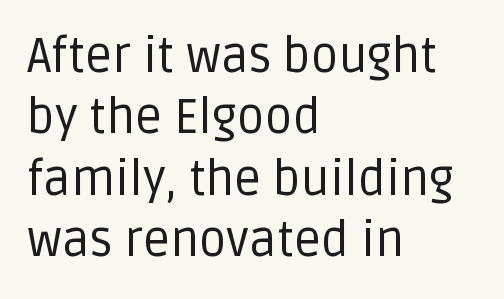
{"serif": "no", "italic": "no", "bold": "no", "weight": "regular", "width": "normal", "stroke_contrast": "low", "x_height": "large", "monospaced": "no", "underline": "no", "align": "left", "line_spacing": "normal", "line_spacing_ratio": 1.28, "letter_spacing": "normal", "letter_spacing_em": 0.0, "glyph_px": 48}
